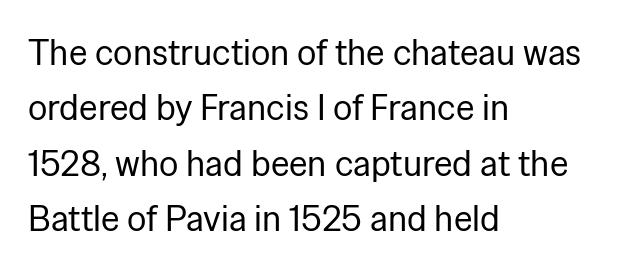
Q: Is the text bold? A: No.
Q: Is the text italic (slanted)? A: No, it is upright.
Q: Is the typeface a serif or a sans-serif typeface? A: Sans-serif.
Q: Is the text underlined? A: No.
Q: How is the paragraph aligned? A: Left-aligned.
Q: Is the spacing between letters normal or unusually wide? A: Normal.
Q: Is the spacing between lines tight, normal or loose? A: Normal.
Q: Width (condensed, normal, or wide)? A: Normal.
Q: Stroke contrast? A: Low.
Q: x-height? A: Medium.
Q: Monospaced? A: No.
